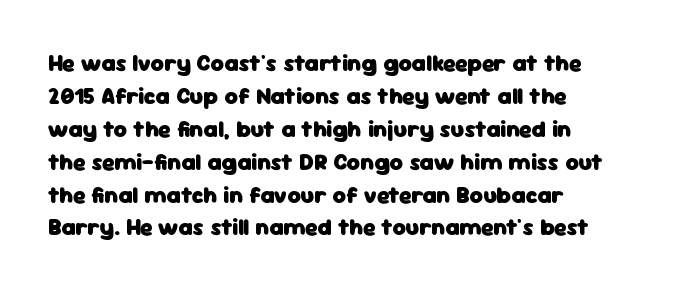
The gaps between neighbouring characters are ordinary and unremarkable. A dark, heavy texture on the line: the type is bold. Leftover space on each line is placed entirely after the last word. Reading down the column, the eye jumps a familiar distance to each next line. This is the regular roman posture of the typeface.
